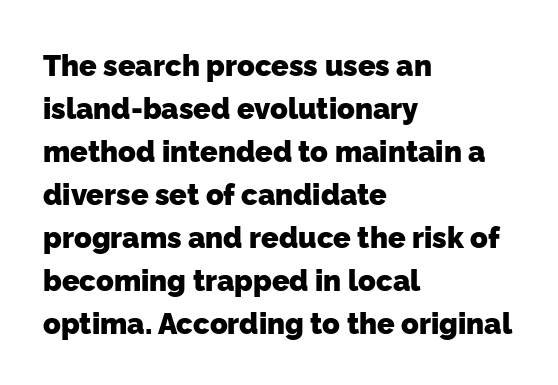
What stands out about the letter spacing? Nothing — it is the standard amount. On the weight axis this lands at bold, roughly 700. The compositor pushed each line to the left boundary. The passage shown is not underscored anywhere.
